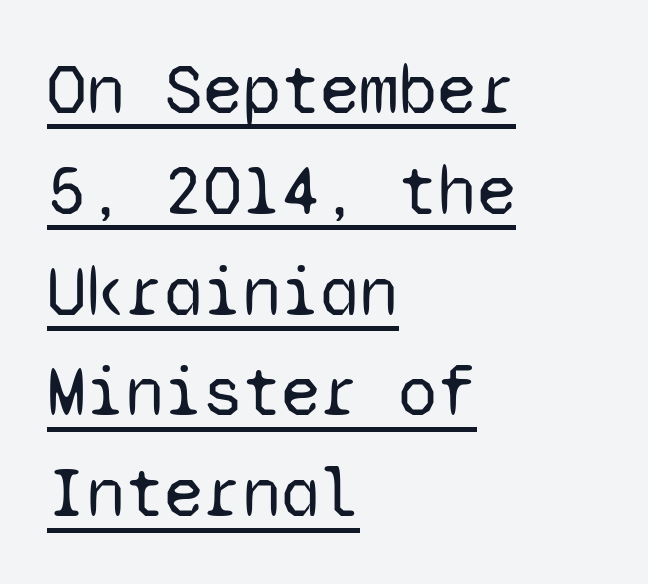
The letters carry no serifs — their stems end cleanly without finishing strokes. Between one letter and the next there's only the usual sliver of space. The letters stand upright; this is a roman face. You could count columns in this text — the font is strictly monospaced. On a weight scale, this lands at 450 or below.
